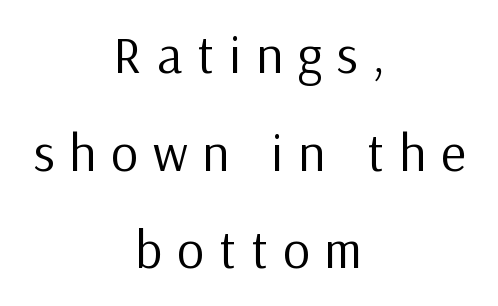
The space directly below the letters is spotless. Is the block centered? Yes — each line is placed symmetrically about the middle. Note the varied advance widths — an 'i' is clearly narrower than an 'm'. No italicization has been applied; the sample stays upright. The text was rendered using a sans face with plain stroke endings.
